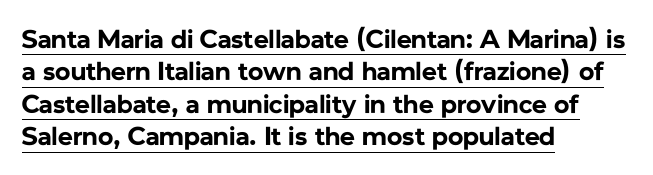
The image shows 26 px bold type, upright; set left-aligned, normal line spacing (1.25x), normal letter spacing, underlined.
